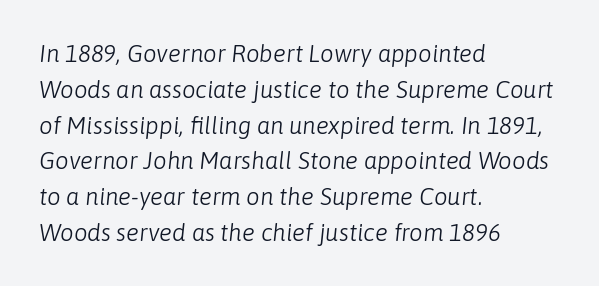
Q: Is the text bold? A: No.
Q: Is the text italic (slanted)? A: Yes, it leans right by about 6 degrees.
Q: Is the text underlined? A: No.
Q: How is the paragraph aligned? A: Left-aligned.
Q: Is the spacing between letters normal or unusually wide? A: Normal.
Q: Is the spacing between lines tight, normal or loose? A: Normal.
